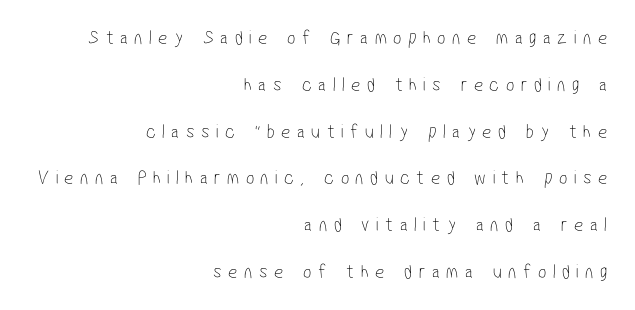
The image shows 20 px text type; set right-aligned, loose line spacing (2.34x), unusually wide letter spacing (+0.32 em), not underlined.
